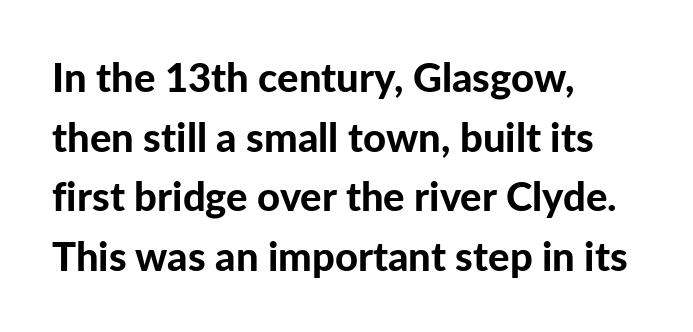
Q: Is the text bold? A: Yes.
Q: Is the text italic (slanted)? A: No, it is upright.
Q: Is the typeface a serif or a sans-serif typeface? A: Sans-serif.
Q: Is the text underlined? A: No.
Q: How is the paragraph aligned? A: Left-aligned.
Q: Is the spacing between letters normal or unusually wide? A: Normal.
Q: Is the spacing between lines tight, normal or loose? A: Normal.
Q: Width (condensed, normal, or wide)? A: Normal.
Q: Stroke contrast? A: Low.
Q: x-height? A: Medium.
Q: Monospaced? A: No.
